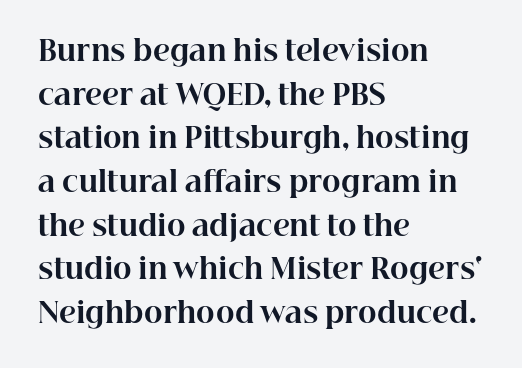
{"serif": "yes", "italic": "no", "bold": "yes", "weight": "bold", "width": "normal", "stroke_contrast": "high", "x_height": "medium", "monospaced": "no", "underline": "no", "align": "left", "line_spacing": "normal", "line_spacing_ratio": 1.56, "letter_spacing": "normal", "letter_spacing_em": 0.0, "glyph_px": 28}
